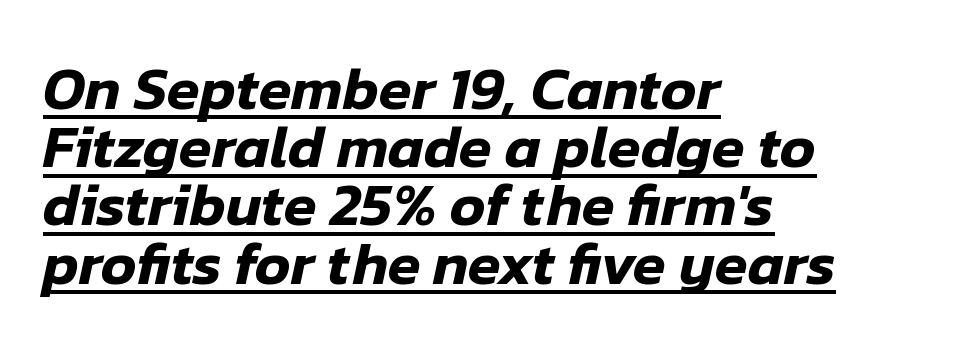
The image shows 60 px text type, italic (leaning right); set left-aligned, tight line spacing (0.97x), normal letter spacing, underlined; low stroke contrast and a medium x-height.
